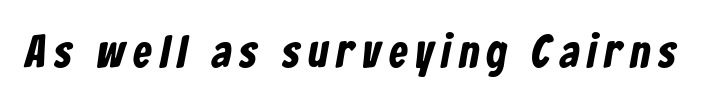
{"serif": "no", "width": "condensed", "stroke_contrast": "low", "x_height": "medium", "monospaced": "no", "underline": "no", "glyph_px": 46}
